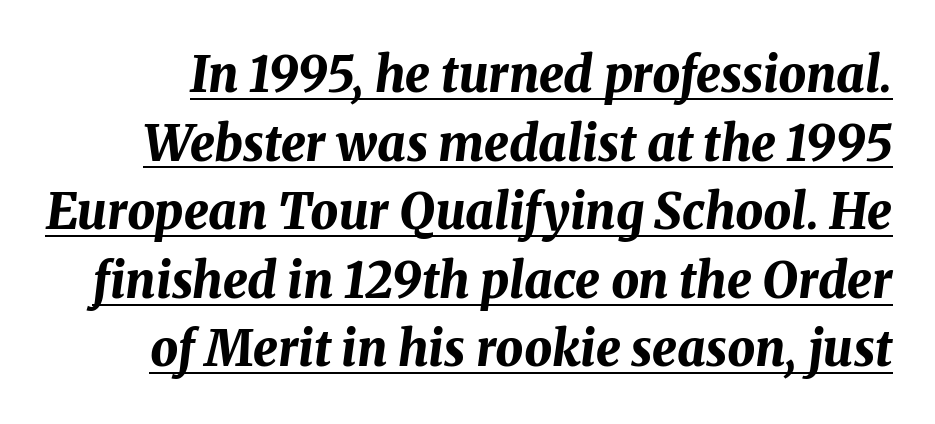
Q: Is the text bold? A: Yes.
Q: Is the text italic (slanted)? A: Yes, it leans right by about 8 degrees.
Q: Is the text underlined? A: Yes.
Q: Is the spacing between letters normal or unusually wide? A: Normal.
Q: Is the spacing between lines tight, normal or loose? A: Normal.
Q: Width (condensed, normal, or wide)? A: Normal.
Q: Stroke contrast? A: Medium.
Q: x-height? A: Medium.
Q: Monospaced? A: No.
